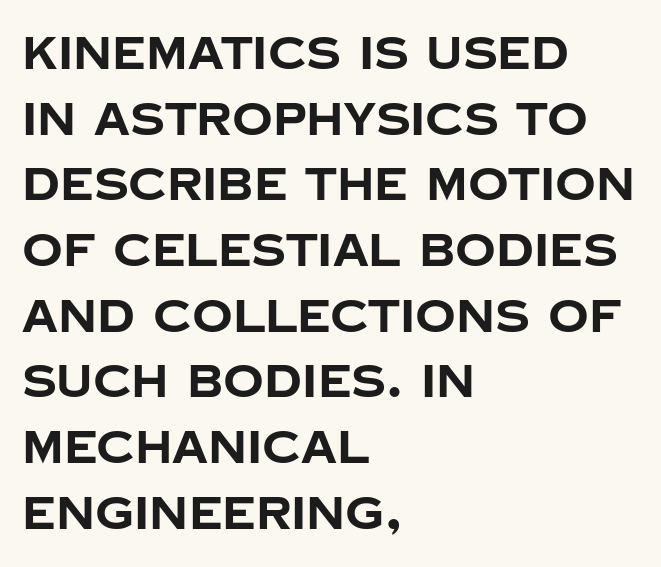
Each line starts at the same left margin while the right side varies. Character widths vary here, with narrow letters taking less room than wide ones. Typographically, this falls in the sans-serif category. No extra tracking has been applied to these lines. Bare-footed words on every line. Caption: bold face, heavy strokes.
